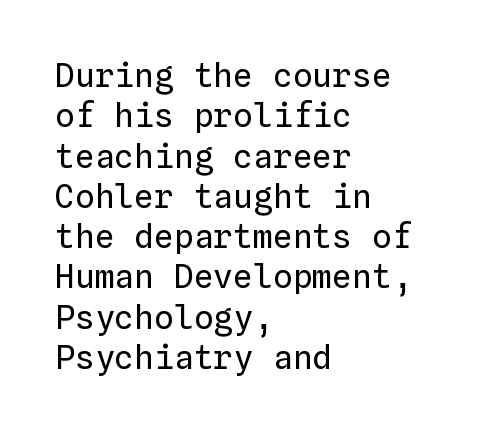
{"italic": "no", "bold": "no", "weight": "regular", "width": "normal", "stroke_contrast": "low", "x_height": "medium", "monospaced": "yes", "underline": "no", "align": "left", "line_spacing_ratio": 1.22, "letter_spacing": "normal", "letter_spacing_em": 0.0, "glyph_px": 33}
